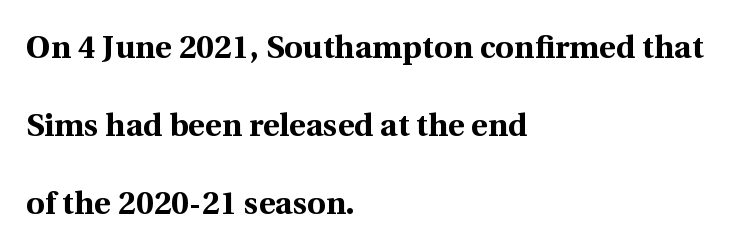
Posture: vertical. Which margin do the lines hug? The left one — the right edge is uneven. The glyphs in this specimen are seriffed. Thick stems and heavy bowls — unmistakably bold. You could not count columns in this text — the font is proportionally spaced. A typesetter would call this leading open, well beyond the default.
